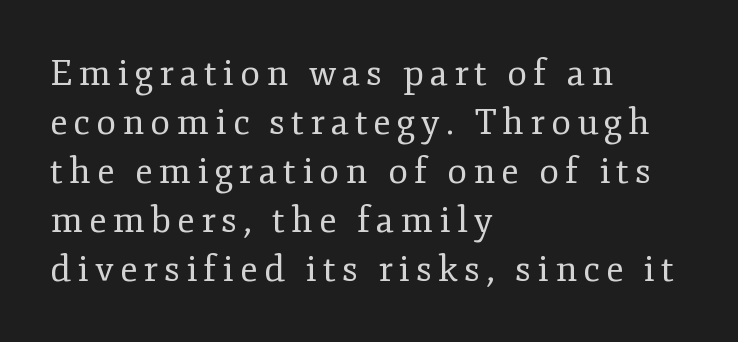
The image shows 36 px regular-weight serif type, upright; set left-aligned, normal line spacing (1.36x), not underlined; low stroke contrast and a small x-height.
